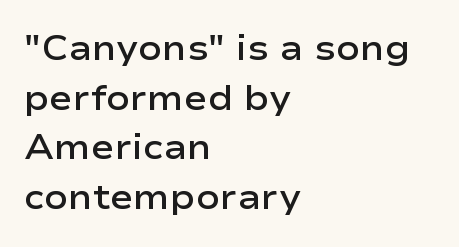
{"serif": "no", "italic": "no", "bold": "semi", "weight": "semibold", "width": "wide", "stroke_contrast": "low", "x_height": "medium", "monospaced": "no", "underline": "no", "align": "left", "line_spacing": "normal", "line_spacing_ratio": 1.42, "letter_spacing": "normal", "letter_spacing_em": 0.0, "glyph_px": 35}
